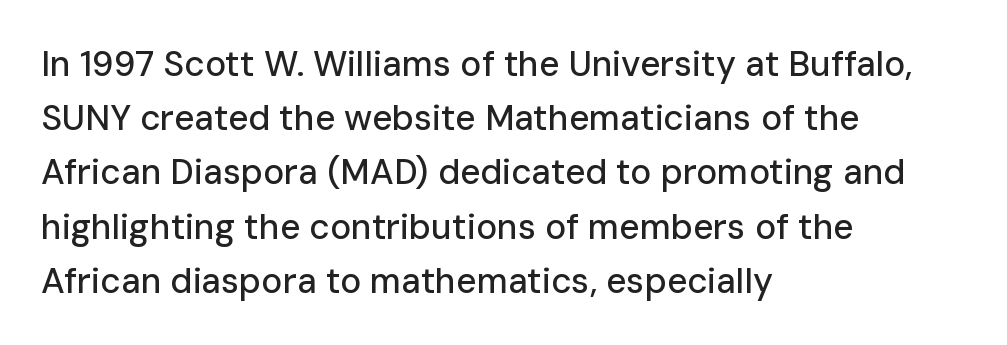
What's the leading like? Ordinary, nothing unusual. In terms of letterspacing, this is plain default setting. Is this a fixed-width face? No — the glyphs have proportional, varying widths. In CSS terms this would be text-align: left. A clean baseline with only descenders dipping below it. Check where the strokes stop: nothing finishes them off — pure sans.
